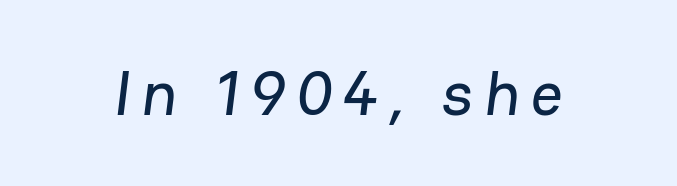
Q: Is the typeface a serif or a sans-serif typeface? A: Sans-serif.
Q: Is the text underlined? A: No.
Q: Width (condensed, normal, or wide)? A: Normal.
Q: Stroke contrast? A: Low.
Q: x-height? A: Medium.
Q: Monospaced? A: No.
